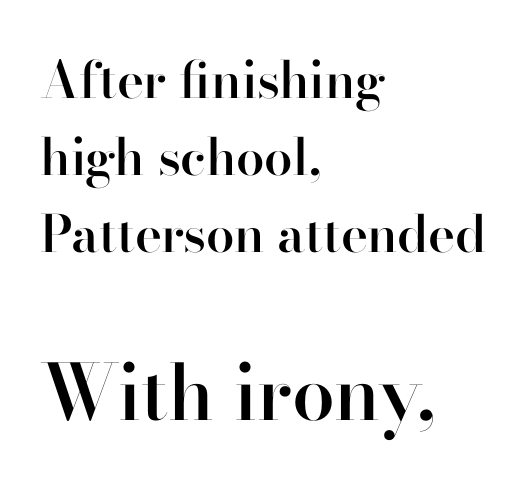
Q: Is the text bold? A: Semi-bold.
Q: Is the text italic (slanted)? A: No, it is upright.
Q: Is the typeface a serif or a sans-serif typeface? A: Serif.
Q: Is the text underlined? A: No.
Q: How is the paragraph aligned? A: Left-aligned.
Q: Is the spacing between letters normal or unusually wide? A: Normal.
Q: Is the spacing between lines tight, normal or loose? A: Normal.
Q: Which block of text is set in a larger size, the first (top) or the second (bottom)? A: The second (bottom) one.
Q: Width (condensed, normal, or wide)? A: Normal.
Q: Stroke contrast? A: High.
Q: x-height? A: Small.
Q: Monospaced? A: No.
